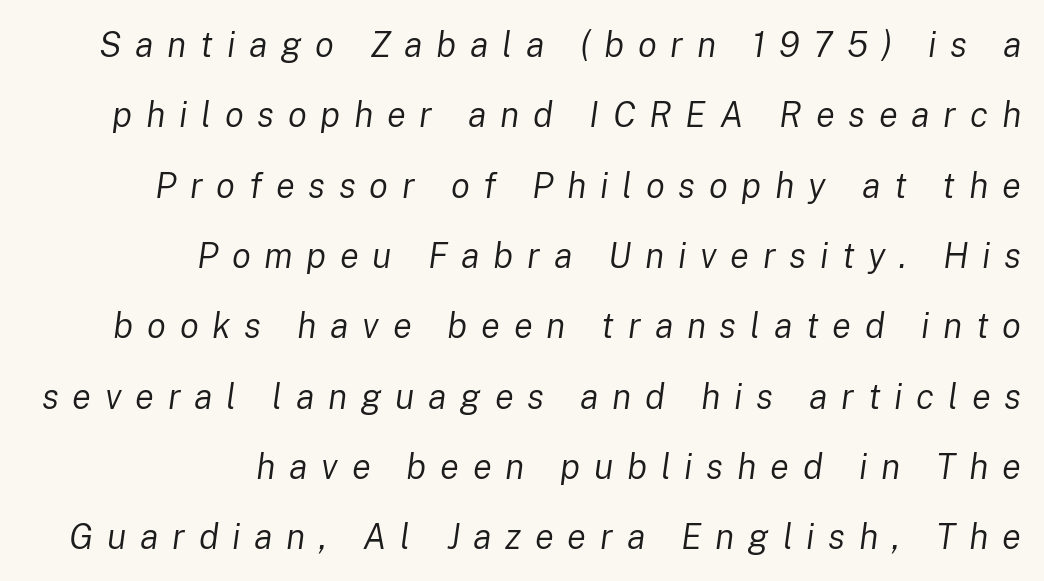
The image shows 35 px regular-weight type, italic (leaning right); set right-aligned, loose line spacing (2.01x), unusually wide letter spacing (+0.39 em), not underlined; low stroke contrast and a medium x-height.
